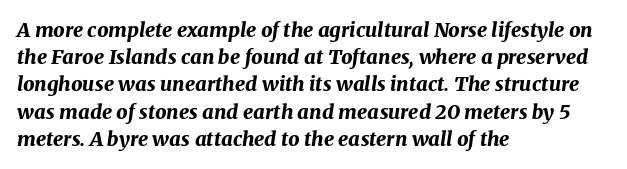
The image shows 20 px bold type, italic (leaning right); set left-aligned, normal line spacing (1.36x), normal letter spacing, not underlined.
